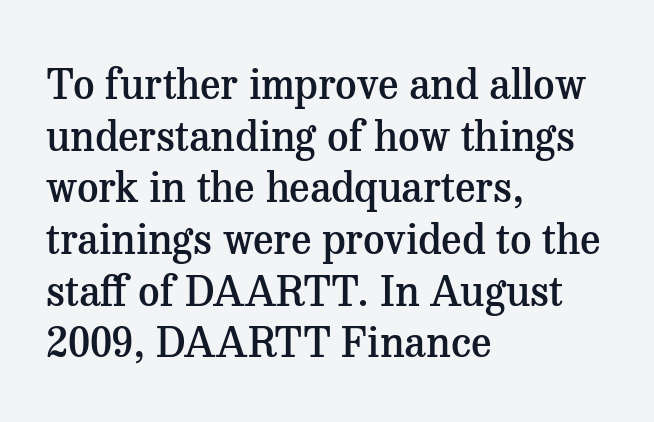
Q: Is the text bold? A: Semi-bold.
Q: Is the text italic (slanted)? A: No, it is upright.
Q: Is the typeface a serif or a sans-serif typeface? A: Serif.
Q: Is the text underlined? A: No.
Q: How is the paragraph aligned? A: Left-aligned.
Q: Is the spacing between letters normal or unusually wide? A: Normal.
Q: Width (condensed, normal, or wide)? A: Normal.
Q: Stroke contrast? A: Medium.
Q: x-height? A: Medium.
Q: Monospaced? A: No.
